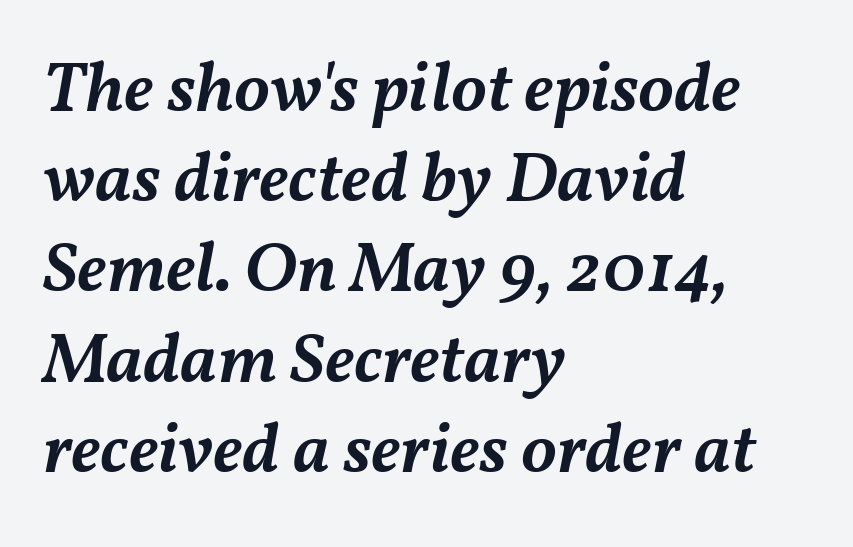
{"italic": "yes", "lean": "right", "slant_degrees": 11, "bold": "semi", "weight": "semibold", "width": "normal", "stroke_contrast": "medium", "x_height": "medium", "monospaced": "no", "underline": "no", "align": "left", "line_spacing": "normal", "line_spacing_ratio": 1.27, "letter_spacing": "normal", "letter_spacing_em": 0.0, "glyph_px": 71}
